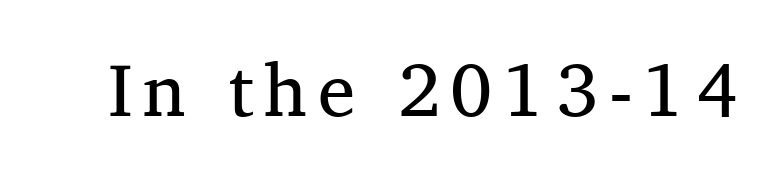
Heaviness? Minimal to ordinary, like unemphasized prose. Beneath every word, the page is bare. You could not count columns in this text — the font is proportionally spaced. The font's upright variant was chosen for this text.
